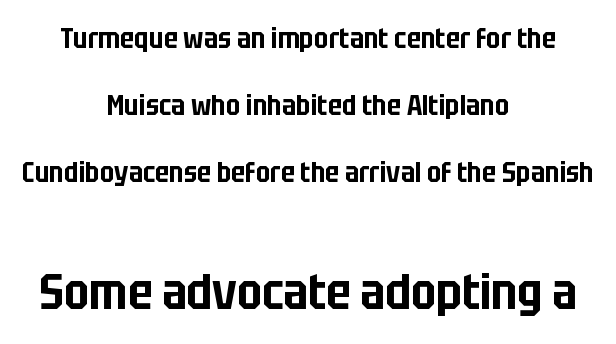
Q: Is the text italic (slanted)? A: No, it is upright.
Q: Is the typeface a serif or a sans-serif typeface? A: Sans-serif.
Q: Is the text underlined? A: No.
Q: How is the paragraph aligned? A: Centered.
Q: Is the spacing between letters normal or unusually wide? A: Normal.
Q: Is the spacing between lines tight, normal or loose? A: Loose.
Q: Which block of text is set in a larger size, the first (top) or the second (bottom)? A: The second (bottom) one.
Q: Width (condensed, normal, or wide)? A: Condensed.
Q: Stroke contrast? A: Low.
Q: x-height? A: Large.
Q: Monospaced? A: No.
